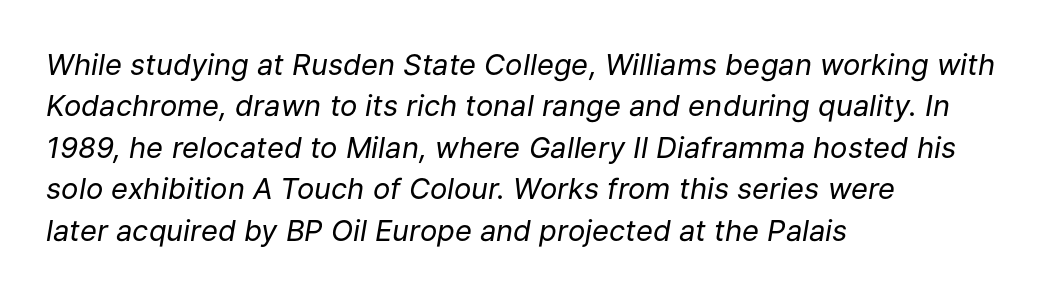
{"italic": "yes", "lean": "right", "slant_degrees": 9, "bold": "no", "weight": "regular", "width": "normal", "stroke_contrast": "low", "x_height": "medium", "monospaced": "no", "underline": "no", "align": "left", "line_spacing": "normal", "line_spacing_ratio": 1.43, "letter_spacing": "normal", "letter_spacing_em": 0.0, "glyph_px": 29}
